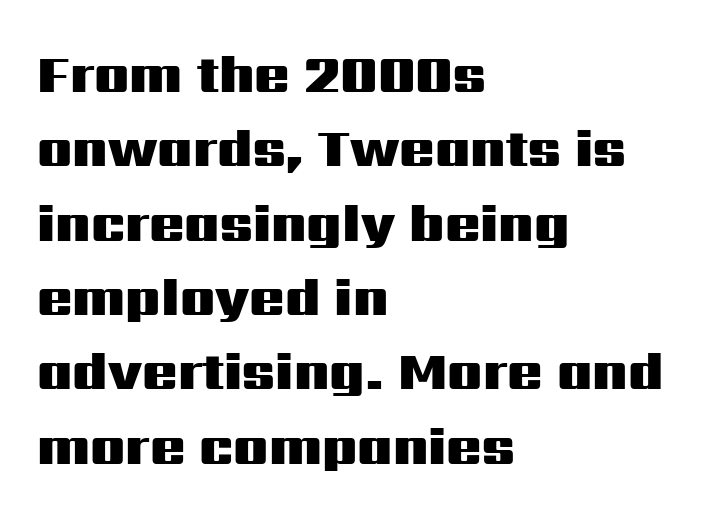
Q: Is the text bold? A: Yes.
Q: Is the text italic (slanted)? A: No, it is upright.
Q: Is the typeface a serif or a sans-serif typeface? A: Sans-serif.
Q: Is the text underlined? A: No.
Q: How is the paragraph aligned? A: Left-aligned.
Q: Is the spacing between letters normal or unusually wide? A: Normal.
Q: Is the spacing between lines tight, normal or loose? A: Normal.
Q: Width (condensed, normal, or wide)? A: Wide.
Q: Stroke contrast? A: Medium.
Q: x-height? A: Medium.
Q: Monospaced? A: No.
